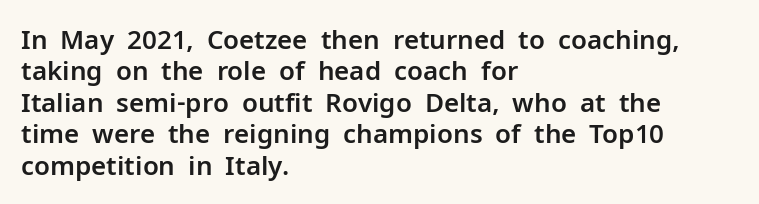
Tracking value appears to be zero — textbook default spacing. Rendered with straight, roman letterforms. Short and long lines alike share a common starting point at left. A bare baseline throughout the passage.
